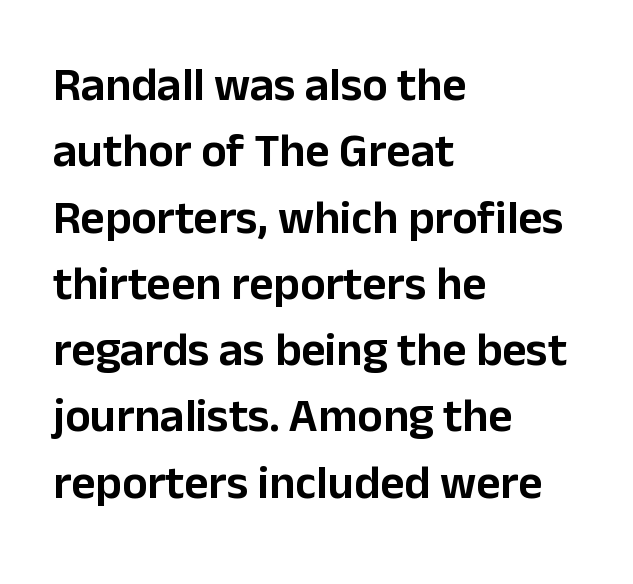
The image shows 47 px sans-serif type, upright; set left-aligned, normal line spacing (1.41x), normal letter spacing, not underlined; low stroke contrast and a medium x-height.
